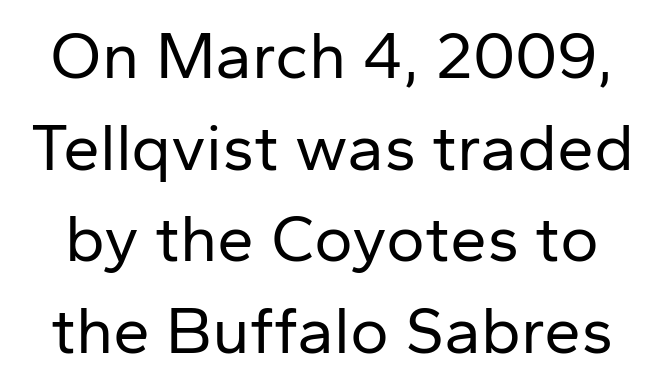
Q: Is the text bold? A: No.
Q: Is the text italic (slanted)? A: No, it is upright.
Q: Is the typeface a serif or a sans-serif typeface? A: Sans-serif.
Q: Is the text underlined? A: No.
Q: Is the spacing between letters normal or unusually wide? A: Normal.
Q: Is the spacing between lines tight, normal or loose? A: Normal.
Q: Width (condensed, normal, or wide)? A: Normal.
Q: Stroke contrast? A: Low.
Q: x-height? A: Medium.
Q: Monospaced? A: No.
